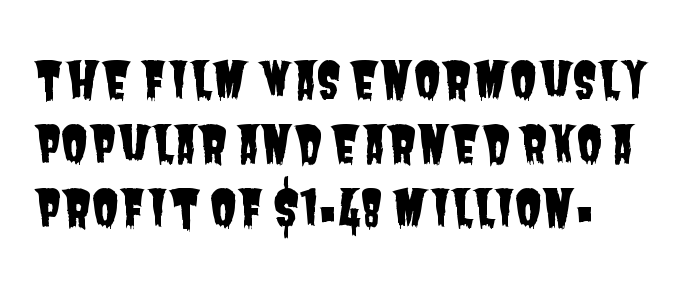
The image shows 50 px condensed sans-serif type; set left-aligned, normal line spacing (1.28x), normal letter spacing, not underlined; low stroke contrast and a large x-height.
